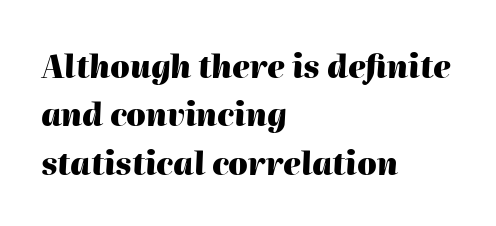
The image shows 31 px heavy type, italic (leaning right); set left-aligned, normal line spacing (1.56x), normal letter spacing, not underlined; high stroke contrast and a medium x-height.
